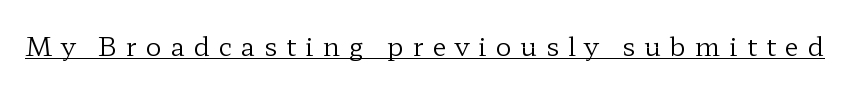
{"italic": "no", "bold": "no", "underline": "yes", "letter_spacing": "wide", "letter_spacing_em": 0.34, "glyph_px": 26}
